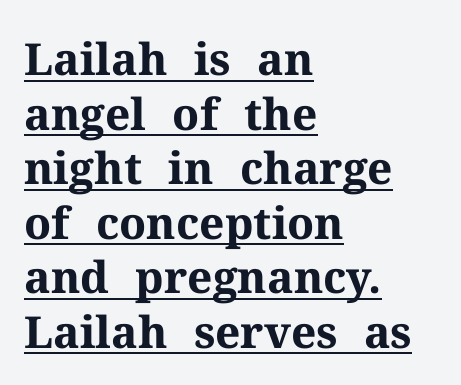
The image shows 44 px bold serif type, upright; set left-aligned, line spacing 1.24x, normal letter spacing, underlined; medium stroke contrast and a medium x-height.
